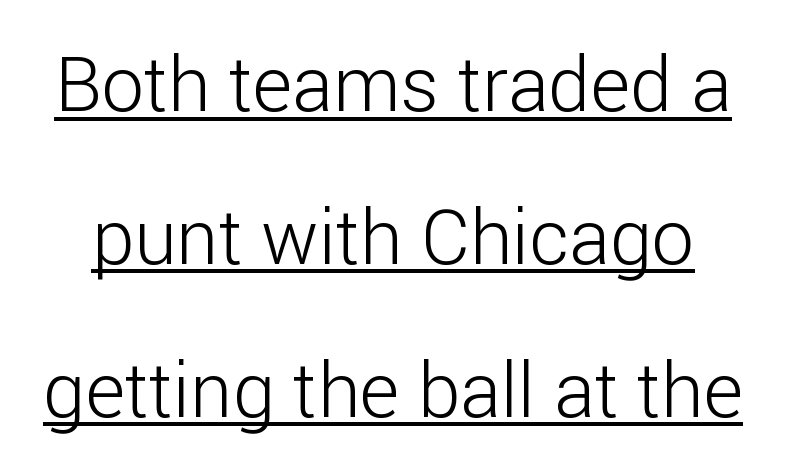
{"serif": "no", "italic": "no", "bold": "no", "weight": "light", "width": "normal", "stroke_contrast": "low", "x_height": "medium", "monospaced": "no", "underline": "yes", "line_spacing": "loose", "line_spacing_ratio": 2.01, "letter_spacing": "normal", "letter_spacing_em": 0.0, "glyph_px": 76}
